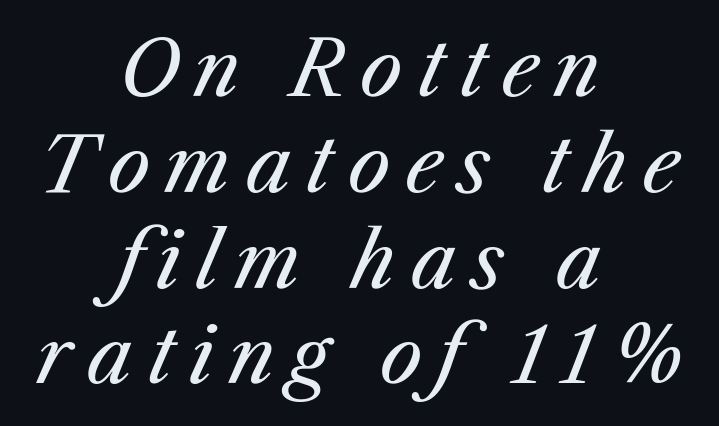
The image shows 76 px regular-weight type, italic (leaning right); set centered, normal line spacing (1.26x), unusually wide letter spacing (+0.2 em), not underlined; medium stroke contrast and a medium x-height.
